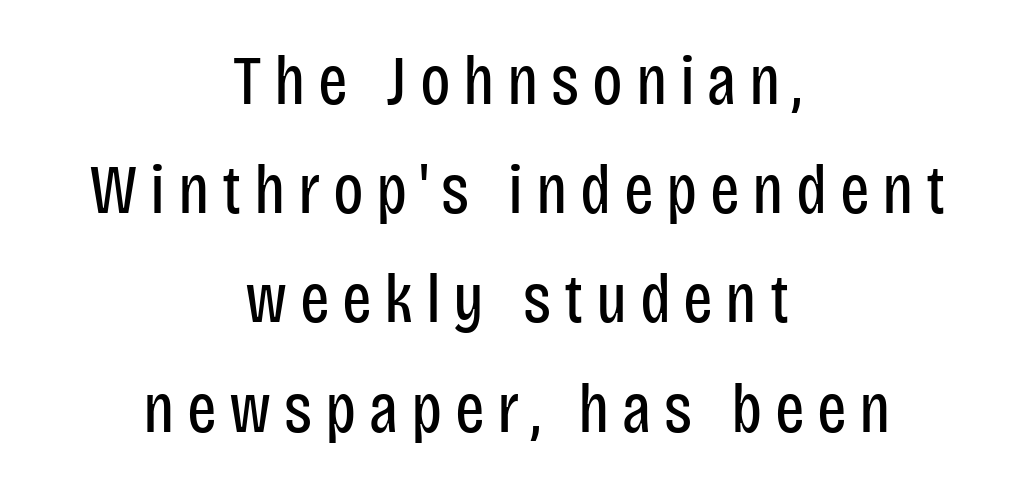
The image shows 70 px regular-weight, condensed sans-serif type, upright; set centered, normal line spacing (1.56x), not underlined; low stroke contrast and a large x-height.
